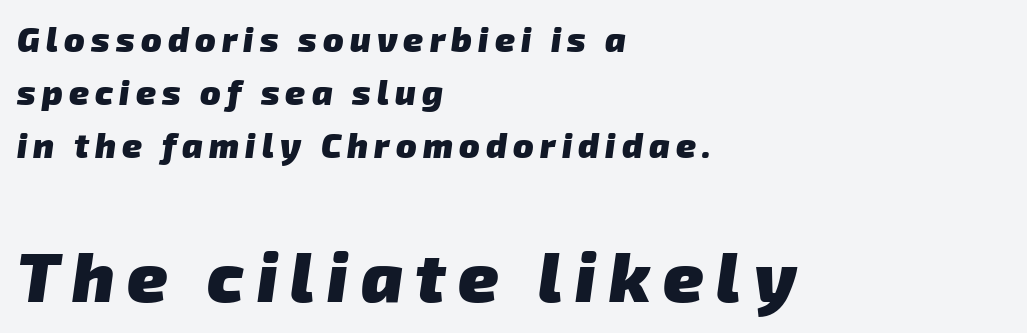
The image shows 69 px heavy sans-serif type; set left-aligned, normal line spacing (1.56x), not underlined; the second (bottom) block is 2.03x larger; low stroke contrast and a medium x-height.
